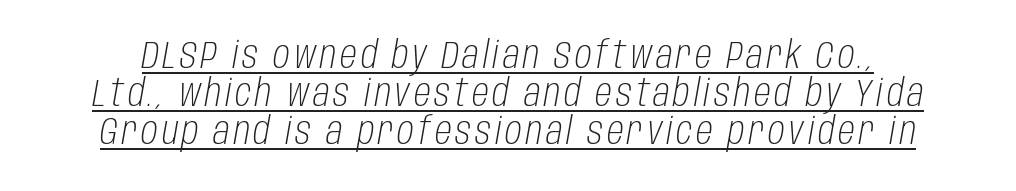
The specimen includes a rule beneath the text block's lines. This is oblique type, the kind used for emphasis or titles. Proportional: the letters do not fall into vertical columns. Weight: not bold — regular or lighter. Horizontal bands of white between lines are thin slivers.
